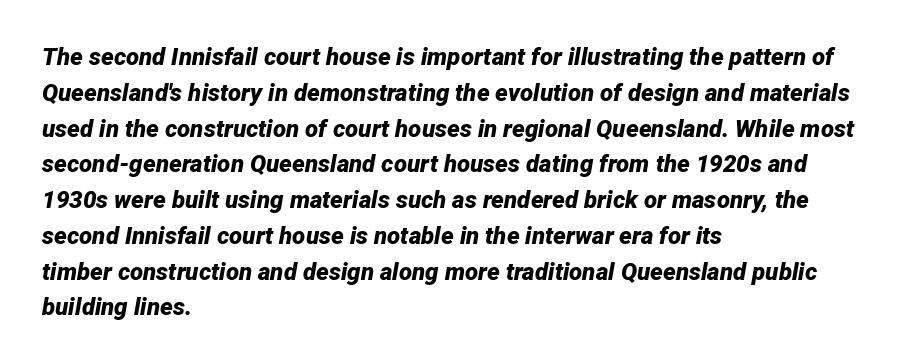
The image shows 24 px bold type, italic (leaning right); set left-aligned, normal line spacing (1.49x), normal letter spacing, not underlined.
